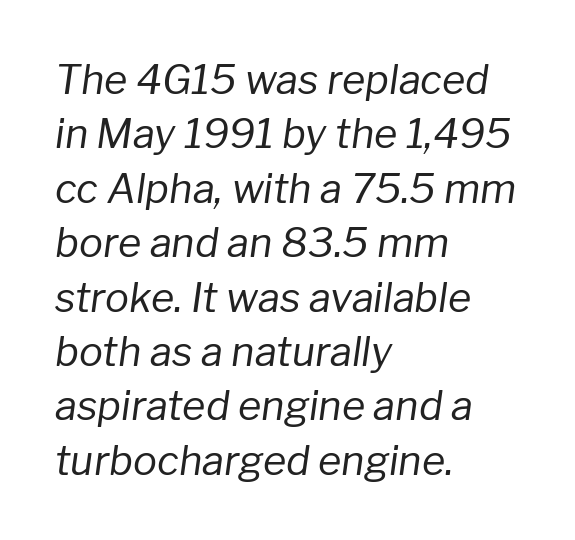
Q: Is the text bold? A: No.
Q: Is the text italic (slanted)? A: Yes, it leans right by about 8 degrees.
Q: Is the text underlined? A: No.
Q: How is the paragraph aligned? A: Left-aligned.
Q: Is the spacing between letters normal or unusually wide? A: Normal.
Q: Is the spacing between lines tight, normal or loose? A: Normal.
Q: Width (condensed, normal, or wide)? A: Normal.
Q: Stroke contrast? A: Low.
Q: x-height? A: Medium.
Q: Monospaced? A: No.
